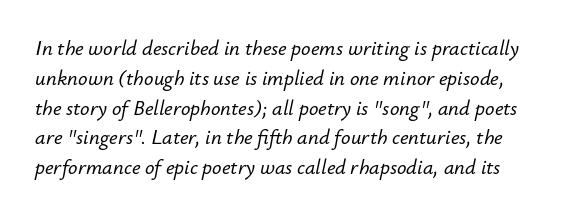
Q: Is the text italic (slanted)? A: Yes, it leans right by about 12 degrees.
Q: Is the text underlined? A: No.
Q: Is the spacing between letters normal or unusually wide? A: Normal.
Q: Is the spacing between lines tight, normal or loose? A: Normal.
